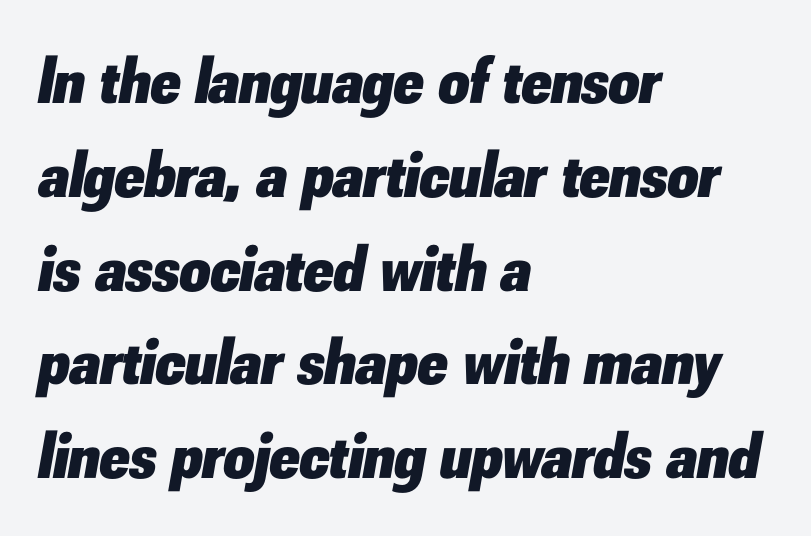
The image shows 67 px heavy type, italic (leaning right); set left-aligned, normal line spacing (1.4x), normal letter spacing, not underlined; low stroke contrast and a small x-height.
